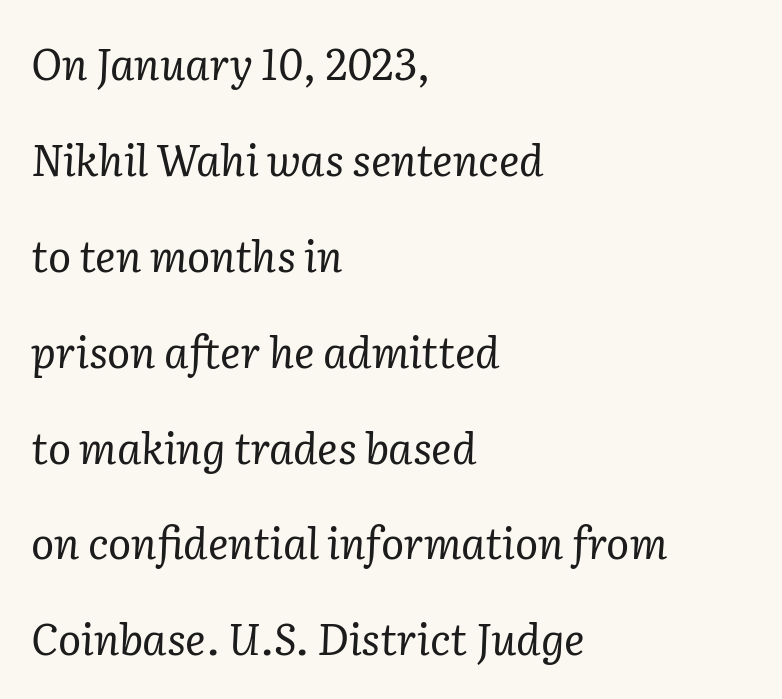
{"serif": "yes", "italic": "yes", "lean": "right", "slant_degrees": 2, "bold": "no", "weight": "regular", "width": "normal", "stroke_contrast": "low", "x_height": "medium", "monospaced": "no", "underline": "no", "align": "left", "line_spacing": "loose", "line_spacing_ratio": 2.23, "letter_spacing": "normal", "letter_spacing_em": 0.0, "glyph_px": 43}
